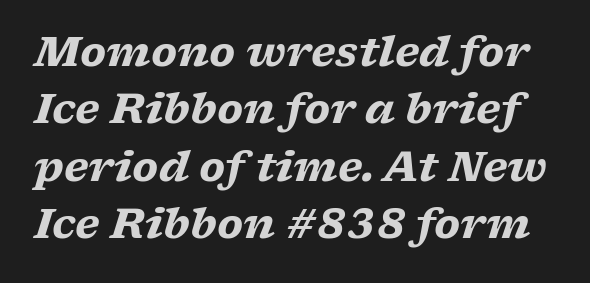
The type family on display is of the serif kind. Do the characters align in a grid? No, the font is proportional. Each glyph is drawn with heavy, bold strokes. You can tell it's italic because the verticals aren't actually vertical. Reading down the column, the eye jumps a familiar distance to each next line.
